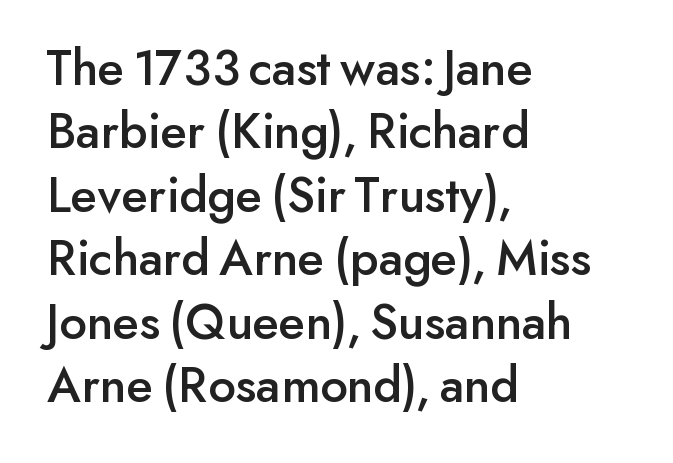
Q: Is the text italic (slanted)? A: No, it is upright.
Q: Is the typeface a serif or a sans-serif typeface? A: Sans-serif.
Q: Is the text underlined? A: No.
Q: How is the paragraph aligned? A: Left-aligned.
Q: Is the spacing between letters normal or unusually wide? A: Normal.
Q: Width (condensed, normal, or wide)? A: Normal.
Q: Stroke contrast? A: Low.
Q: x-height? A: Small.
Q: Monospaced? A: No.
